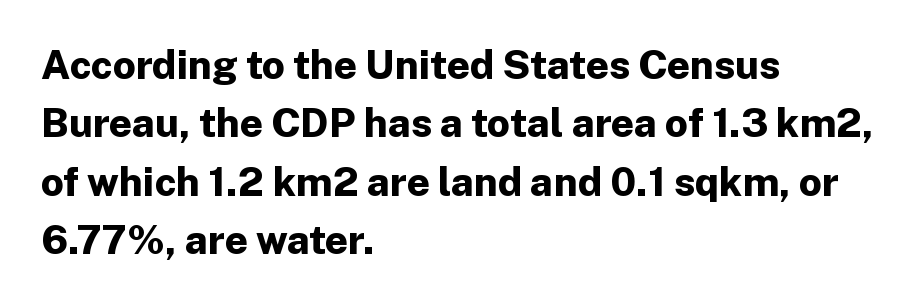
The compositor pushed each line to the left boundary. Caption: standard tracking, unaltered. A clean baseline with only descenders dipping below it. Varying glyph widths throughout — classic text-font behaviour. Reading down the column, the eye jumps a familiar distance to each next line. A dark, heavy texture on the line: the type is bold.
